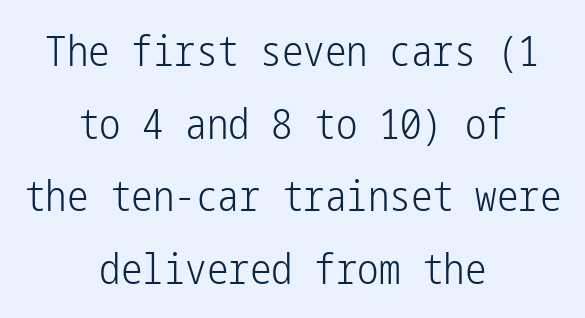
The image shows 43 px light, condensed sans-serif type, upright; set centered, normal line spacing (1.69x), normal letter spacing, not underlined; low stroke contrast and a medium x-height.
